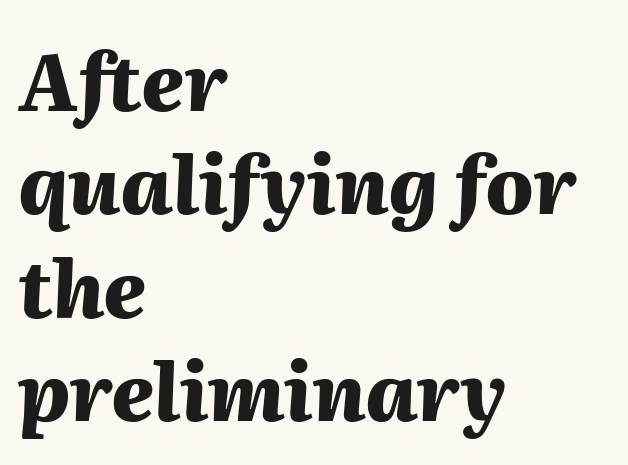
The image shows 79 px heavy type, italic (leaning right); set left-aligned, normal line spacing (1.31x), normal letter spacing, not underlined; medium stroke contrast and a medium x-height.
